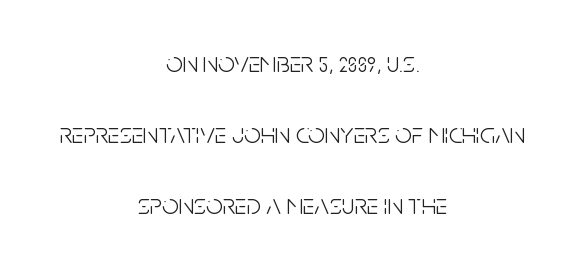
The image shows 29 px light, condensed sans-serif type, upright; set centered, loose line spacing (2.45x), normal letter spacing, not underlined; low stroke contrast and a large x-height.
